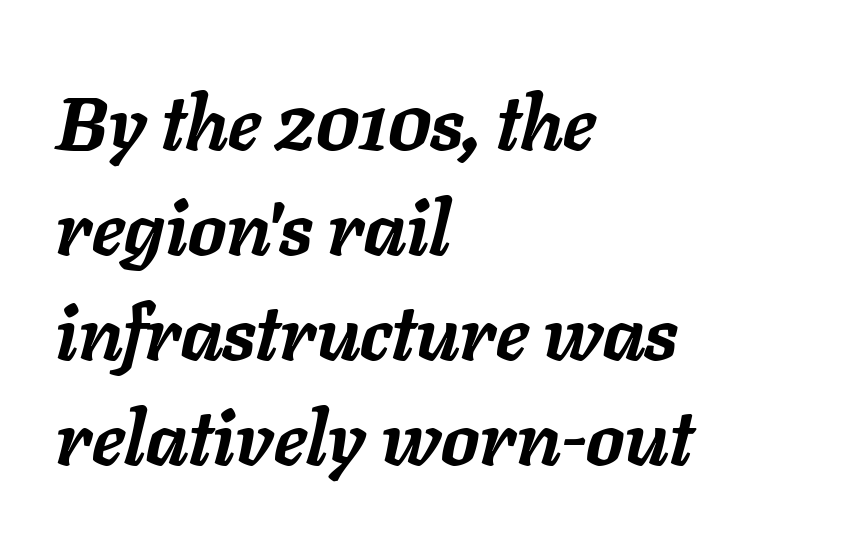
The image shows 76 px semibold type, italic (leaning right); set left-aligned, normal line spacing (1.38x), normal letter spacing, not underlined; low stroke contrast and a medium x-height.
